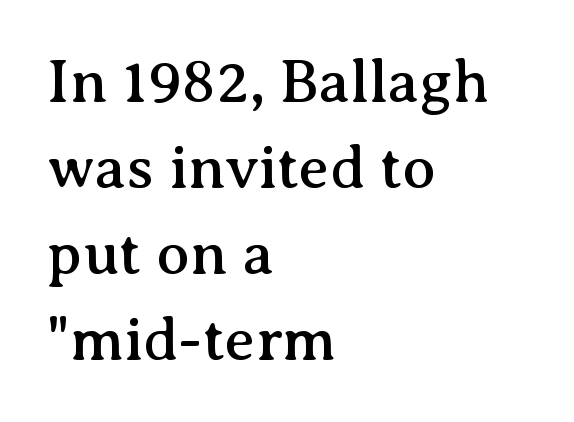
Q: Is the text italic (slanted)? A: No, it is upright.
Q: Is the typeface a serif or a sans-serif typeface? A: Serif.
Q: Is the text underlined? A: No.
Q: How is the paragraph aligned? A: Left-aligned.
Q: Is the spacing between letters normal or unusually wide? A: Normal.
Q: Is the spacing between lines tight, normal or loose? A: Normal.
Q: Width (condensed, normal, or wide)? A: Normal.
Q: Stroke contrast? A: Medium.
Q: x-height? A: Medium.
Q: Monospaced? A: No.
